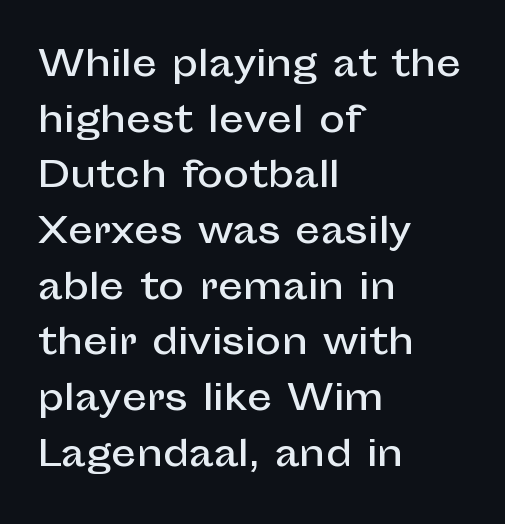
The image shows 35 px sans-serif type, upright; set left-aligned, normal line spacing (1.59x), normal letter spacing, not underlined; low stroke contrast and a medium x-height.
